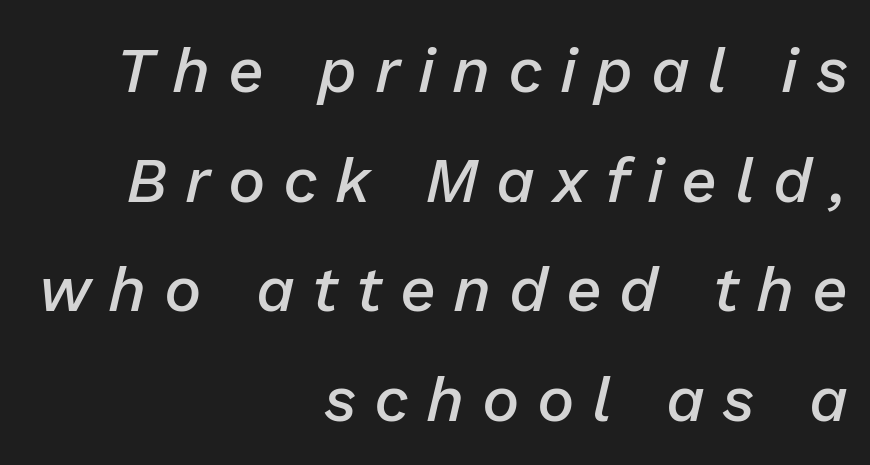
Q: Is the text bold? A: Semi-bold.
Q: Is the text italic (slanted)? A: Yes, it leans right by about 13 degrees.
Q: Is the text underlined? A: No.
Q: How is the paragraph aligned? A: Right-aligned.
Q: Is the spacing between letters normal or unusually wide? A: Unusually wide.
Q: Width (condensed, normal, or wide)? A: Normal.
Q: Stroke contrast? A: Low.
Q: x-height? A: Medium.
Q: Monospaced? A: No.
